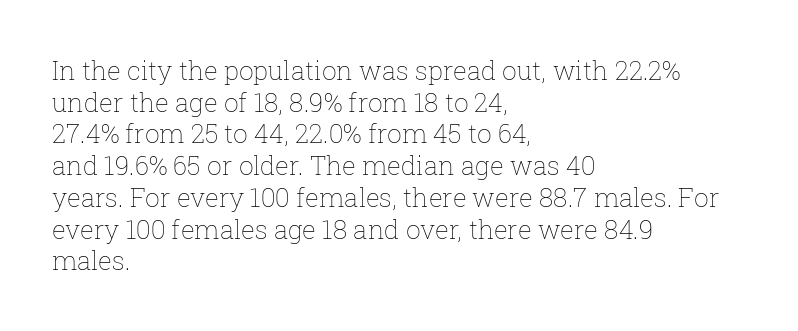
{"italic": "no", "bold": "no", "underline": "no", "align": "left", "line_spacing_ratio": 1.22, "letter_spacing": "normal", "letter_spacing_em": 0.0, "glyph_px": 26}
